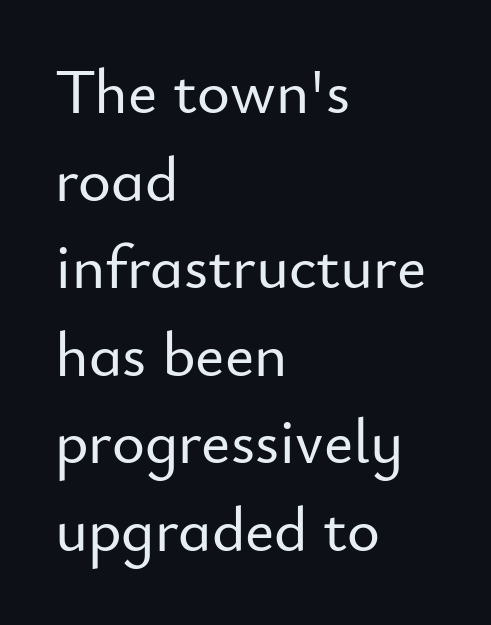
The image shows 63 px sans-serif type, upright; set left-aligned, normal line spacing (1.39x), normal letter spacing, not underlined; low stroke contrast and a small x-height.
